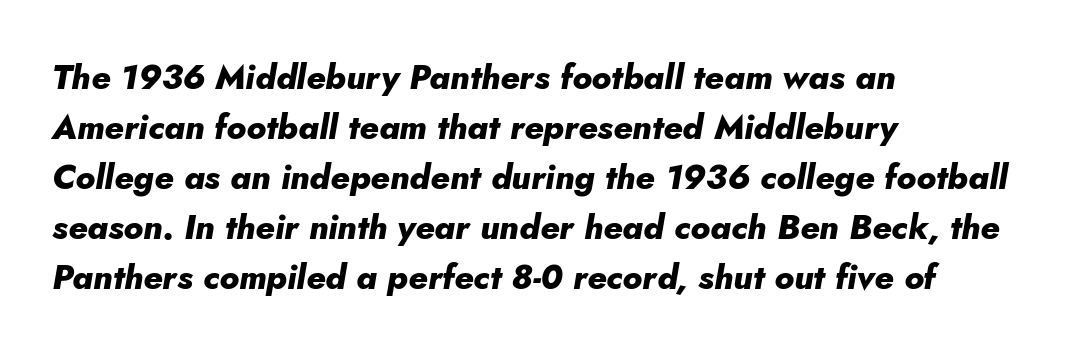
The image shows 34 px heavy type, italic (leaning right); set left-aligned, normal line spacing (1.47x), normal letter spacing, not underlined; low stroke contrast and a small x-height.
